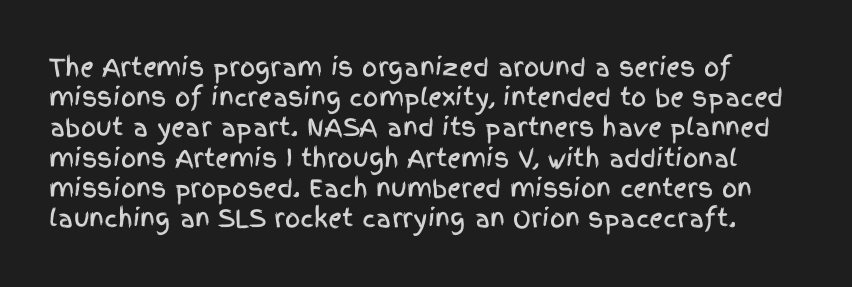
The image shows 24 px text type, upright; set normal line spacing (1.26x), normal letter spacing, not underlined.
